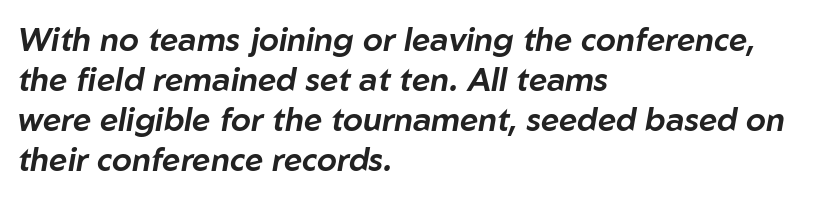
The image shows 32 px text type, italic (leaning right); set left-aligned, normal line spacing (1.25x), normal letter spacing, not underlined; low stroke contrast and a medium x-height.
